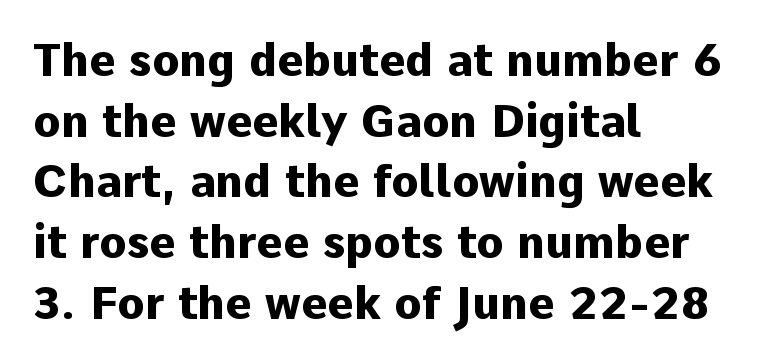
Q: Is the text bold? A: Yes.
Q: Is the text italic (slanted)? A: No, it is upright.
Q: Is the typeface a serif or a sans-serif typeface? A: Sans-serif.
Q: Is the text underlined? A: No.
Q: How is the paragraph aligned? A: Left-aligned.
Q: Is the spacing between letters normal or unusually wide? A: Normal.
Q: Is the spacing between lines tight, normal or loose? A: Normal.
Q: Width (condensed, normal, or wide)? A: Normal.
Q: Stroke contrast? A: Low.
Q: x-height? A: Medium.
Q: Monospaced? A: No.
